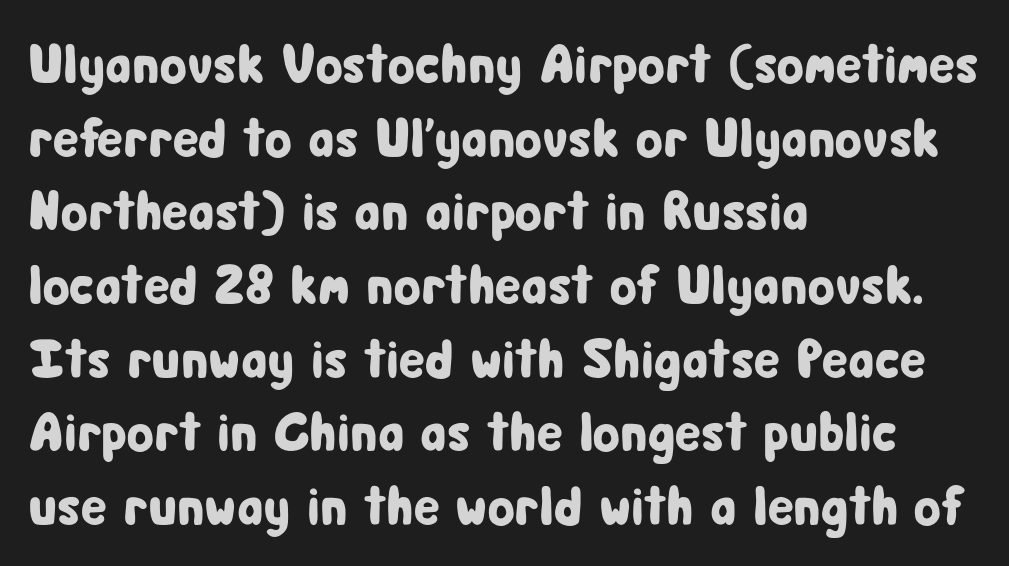
The image shows 55 px condensed sans-serif type, upright; set left-aligned, normal line spacing (1.34x), normal letter spacing, not underlined; low stroke contrast and a medium x-height.
